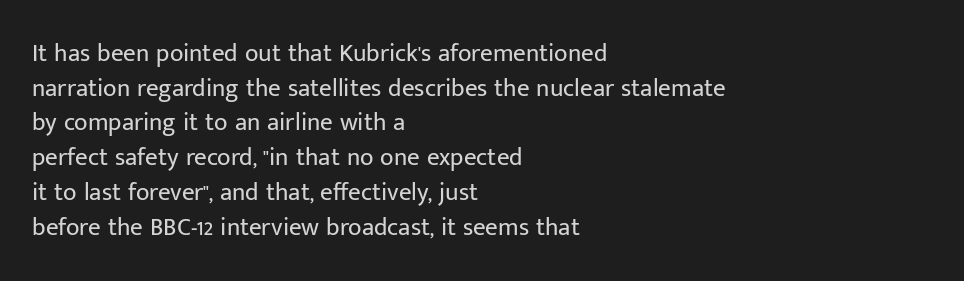
{"italic": "no", "bold": "no", "underline": "no", "align": "left", "line_spacing": "normal", "line_spacing_ratio": 1.39, "letter_spacing": "normal", "letter_spacing_em": 0.0, "glyph_px": 25}
